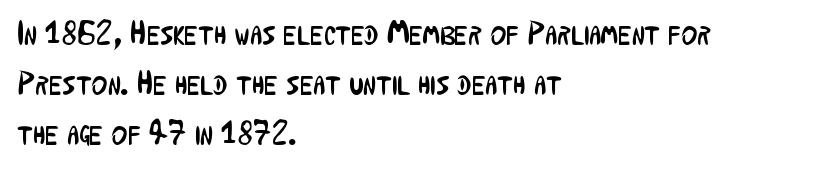
The image shows 34 px regular-weight, condensed sans-serif type, upright; set left-aligned, normal line spacing (1.47x), normal letter spacing, not underlined; low stroke contrast and a medium x-height.
